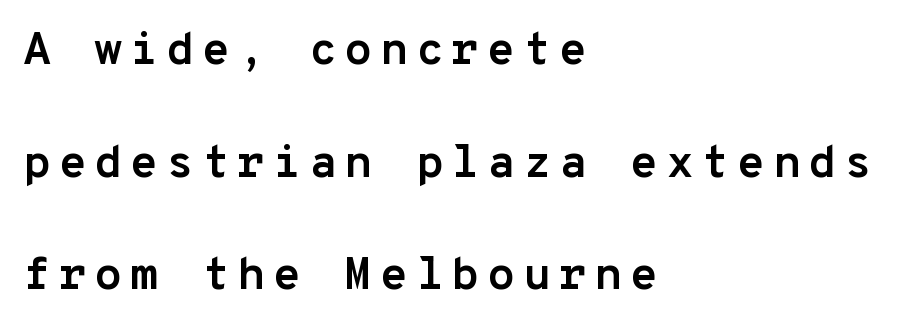
Note: no serifs on the glyphs. Every letter is thick-stroked: bold, no question. The designer dialed line spacing up above the default. This rendering features lettering with no underline.
